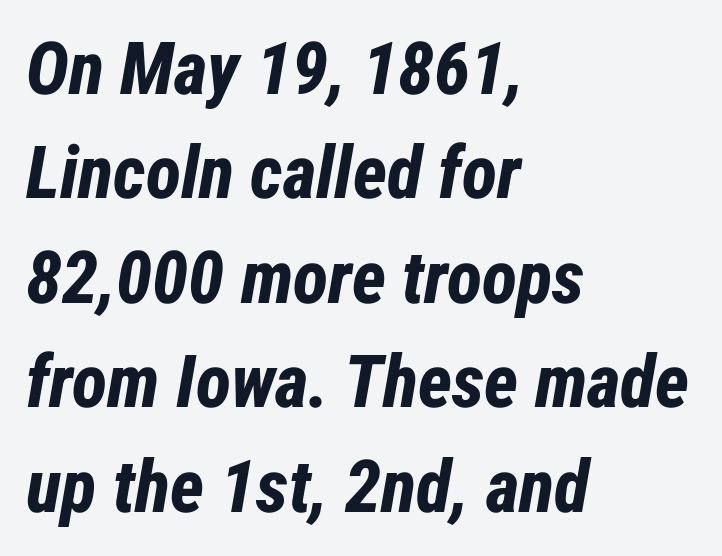
Q: Is the text bold? A: Yes.
Q: Is the text italic (slanted)? A: Yes, it leans right by about 12 degrees.
Q: Is the text underlined? A: No.
Q: How is the paragraph aligned? A: Left-aligned.
Q: Is the spacing between letters normal or unusually wide? A: Normal.
Q: Is the spacing between lines tight, normal or loose? A: Normal.
Q: Width (condensed, normal, or wide)? A: Condensed.
Q: Stroke contrast? A: Low.
Q: x-height? A: Medium.
Q: Monospaced? A: No.
